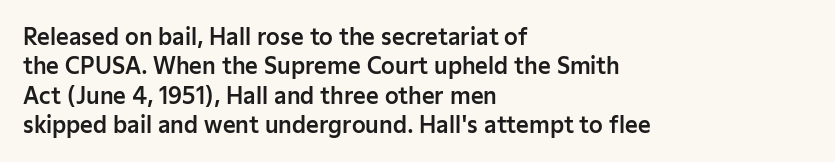
{"italic": "no", "underline": "no", "align": "left", "line_spacing": "normal", "line_spacing_ratio": 1.34, "letter_spacing": "normal", "letter_spacing_em": 0.0, "glyph_px": 22}
